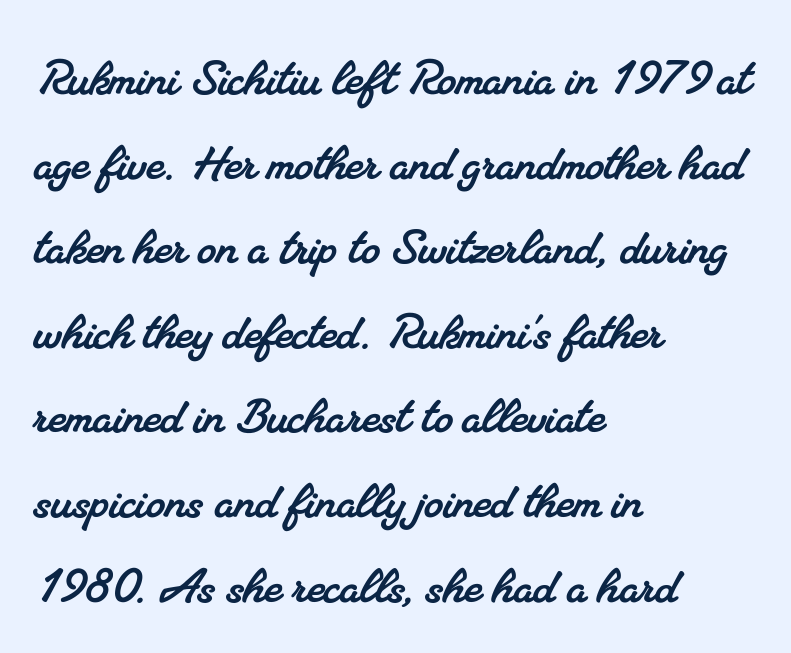
The image shows 60 px serif type; set left-aligned, normal line spacing (1.41x), normal letter spacing, not underlined; medium stroke contrast and a small x-height.
